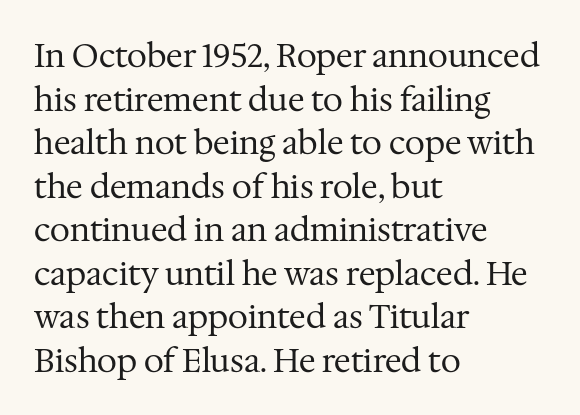
Each letter keeps its own natural width here, so spacing adapts to shape. Tall strokes in this sample are plumb rather than angled. Does the type have serifs? Yes, each stem ends in a small foot. No heavy texture on the line: the type isn't bold.
